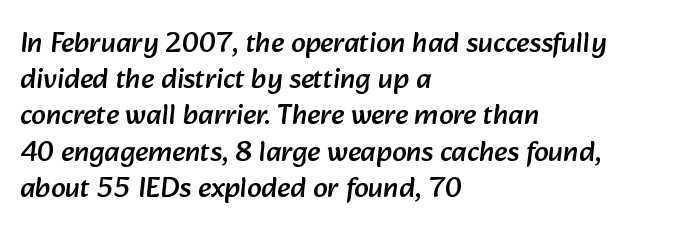
Q: Is the typeface a serif or a sans-serif typeface? A: Sans-serif.
Q: Is the text underlined? A: No.
Q: How is the paragraph aligned? A: Left-aligned.
Q: Is the spacing between letters normal or unusually wide? A: Normal.
Q: Is the spacing between lines tight, normal or loose? A: Normal.
Q: Width (condensed, normal, or wide)? A: Normal.
Q: Stroke contrast? A: Low.
Q: x-height? A: Medium.
Q: Monospaced? A: No.
